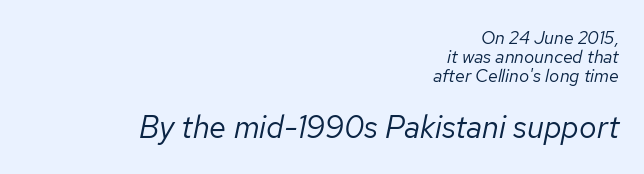
The image shows 31 px regular-weight type, italic (leaning right); set right-aligned, tight line spacing (1.05x), normal letter spacing, not underlined; the second (bottom) block is 1.72x larger; low stroke contrast and a medium x-height.
